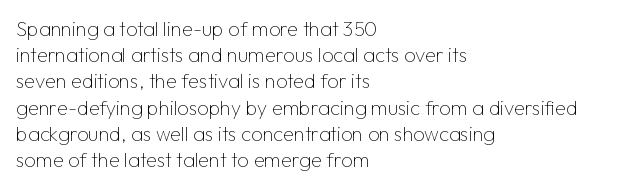
No chunkiness to these letters — they're not bold. Alignment: flush left. Do the letters lean? They stand straight. Horizontal bands of white between lines are of average thickness. Has an underline been added? It has not. Is the letter spacing exaggerated? No — it looks like the ordinary default.
